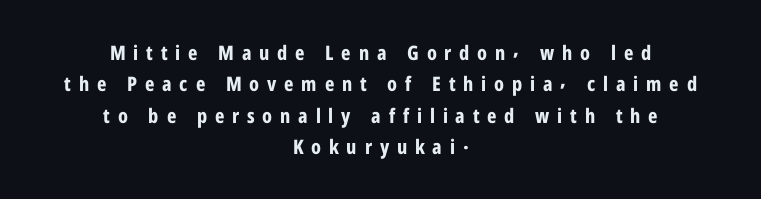
{"italic": "no", "bold": "yes", "underline": "no", "align": "center", "line_spacing": "normal", "line_spacing_ratio": 1.57, "letter_spacing": "wide", "letter_spacing_em": 0.39, "glyph_px": 20}
